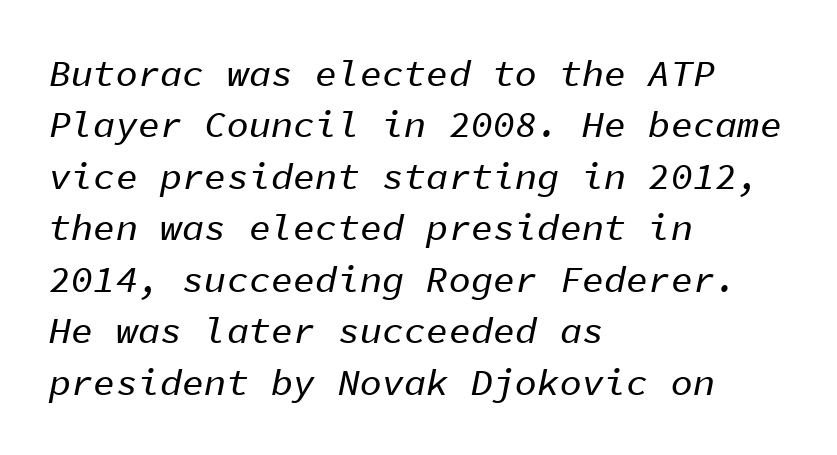
Q: Is the text italic (slanted)? A: Yes, it leans right by about 11 degrees.
Q: Is the text underlined? A: No.
Q: How is the paragraph aligned? A: Left-aligned.
Q: Is the spacing between letters normal or unusually wide? A: Normal.
Q: Is the spacing between lines tight, normal or loose? A: Normal.
Q: Width (condensed, normal, or wide)? A: Normal.
Q: Stroke contrast? A: Low.
Q: x-height? A: Medium.
Q: Monospaced? A: Yes.
